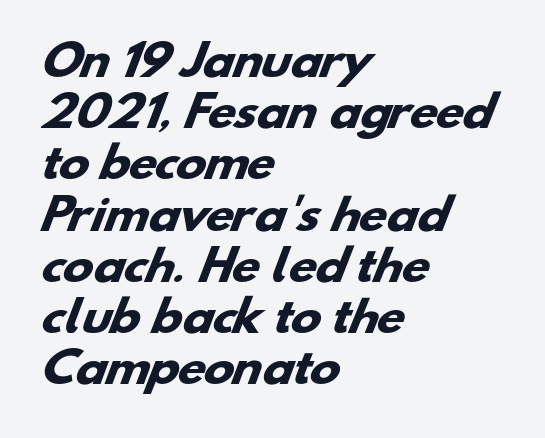
Q: Is the text bold? A: Yes.
Q: Is the typeface a serif or a sans-serif typeface? A: Sans-serif.
Q: Is the text underlined? A: No.
Q: How is the paragraph aligned? A: Left-aligned.
Q: Is the spacing between letters normal or unusually wide? A: Normal.
Q: Is the spacing between lines tight, normal or loose? A: Normal.
Q: Width (condensed, normal, or wide)? A: Wide.
Q: Stroke contrast? A: Low.
Q: x-height? A: Small.
Q: Monospaced? A: No.
